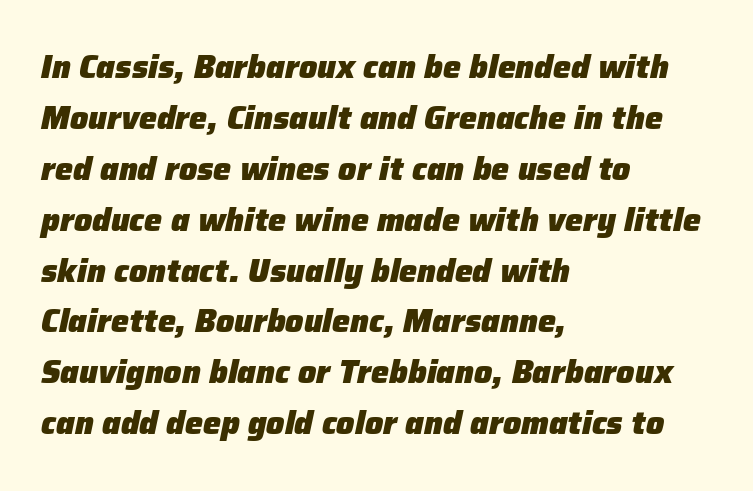
{"italic": "yes", "lean": "right", "slant_degrees": 12, "bold": "yes", "weight": "heavy", "width": "normal", "stroke_contrast": "low", "x_height": "medium", "monospaced": "no", "underline": "no", "align": "left", "line_spacing": "normal", "line_spacing_ratio": 1.59, "letter_spacing": "normal", "letter_spacing_em": 0.0, "glyph_px": 32}
